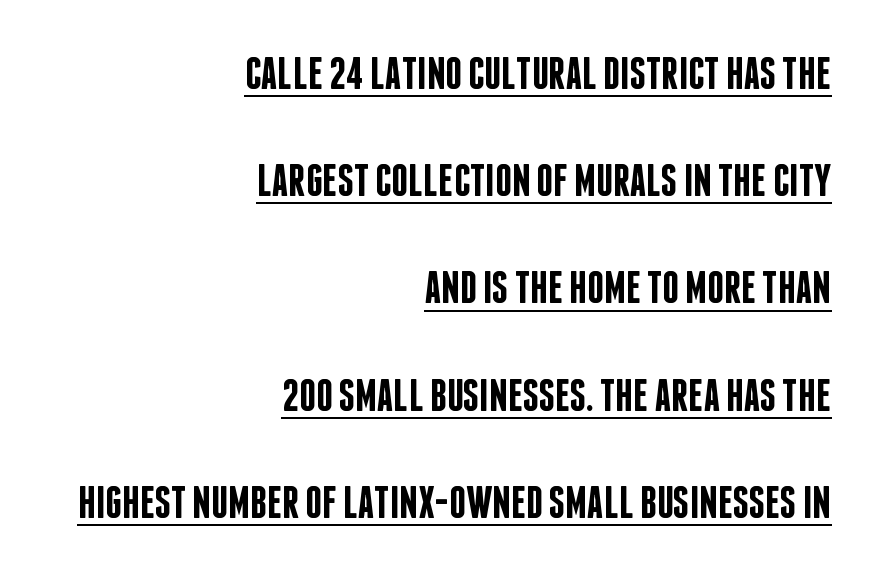
{"serif": "no", "italic": "no", "bold": "semi", "weight": "semibold", "width": "condensed", "stroke_contrast": "low", "x_height": "large", "monospaced": "no", "underline": "yes", "align": "right", "line_spacing": "loose", "line_spacing_ratio": 2.33, "letter_spacing": "normal", "letter_spacing_em": 0.0, "glyph_px": 46}
